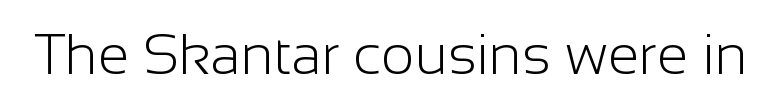
The image shows 57 px light sans-serif type, upright; set normal letter spacing, not underlined; low stroke contrast and a medium x-height.
